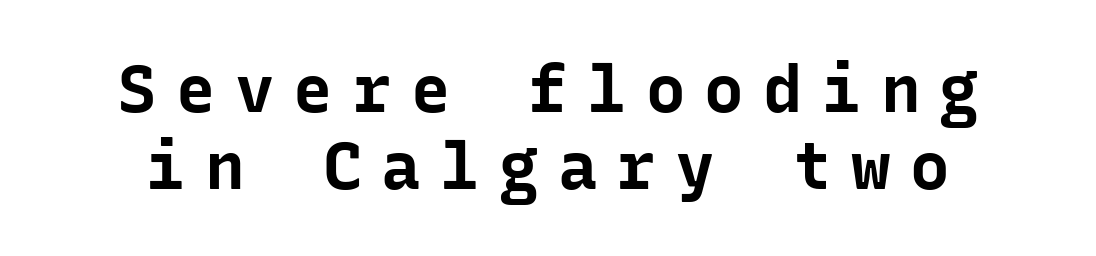
Q: Is the text bold? A: Yes.
Q: Is the text italic (slanted)? A: No, it is upright.
Q: Is the typeface a serif or a sans-serif typeface? A: Sans-serif.
Q: Is the text underlined? A: No.
Q: Is the spacing between letters normal or unusually wide? A: Unusually wide.
Q: Width (condensed, normal, or wide)? A: Normal.
Q: Stroke contrast? A: Low.
Q: x-height? A: Medium.
Q: Monospaced? A: Yes.
